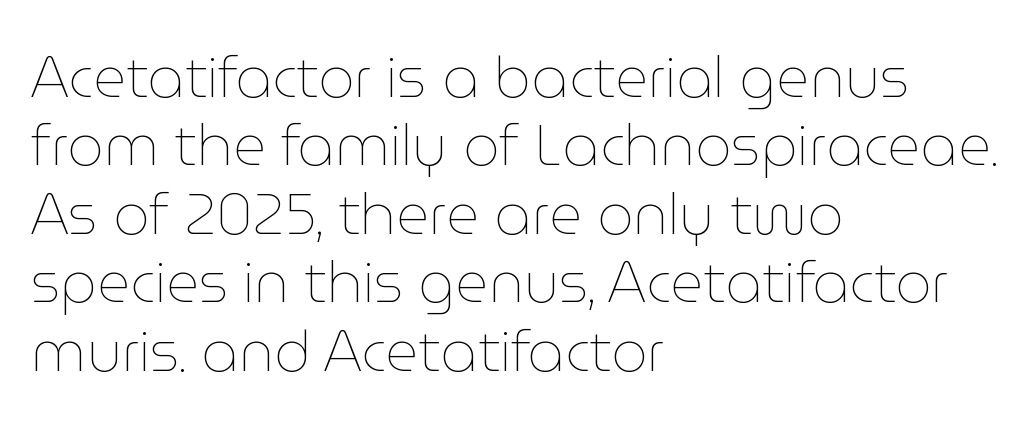
The image shows 57 px thin type, upright; set left-aligned, line spacing 1.2x, normal letter spacing, not underlined; low stroke contrast and a medium x-height.
